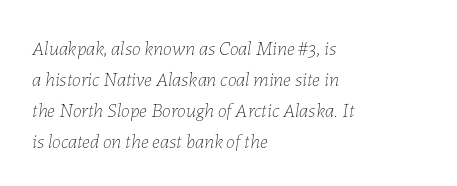
Q: Is the text bold? A: No.
Q: Is the text italic (slanted)? A: Yes, it leans right by about 7 degrees.
Q: Is the text underlined? A: No.
Q: How is the paragraph aligned? A: Left-aligned.
Q: Is the spacing between letters normal or unusually wide? A: Normal.
Q: Is the spacing between lines tight, normal or loose? A: Normal.
